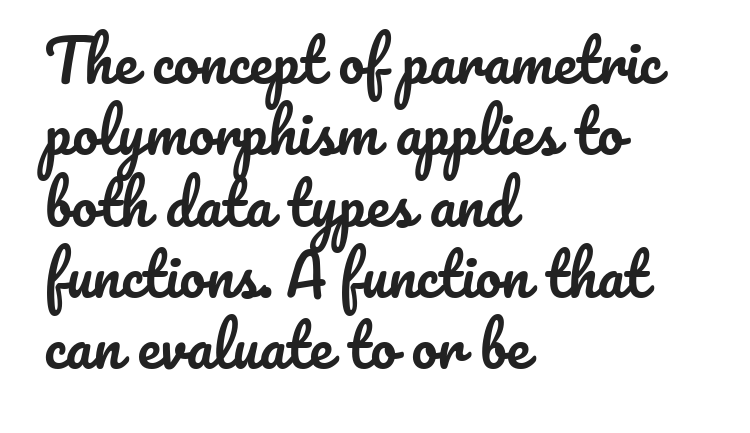
{"width": "normal", "stroke_contrast": "low", "x_height": "small", "monospaced": "no", "underline": "no", "align": "left", "line_spacing_ratio": 1.23, "letter_spacing": "normal", "letter_spacing_em": 0.0, "glyph_px": 58}
